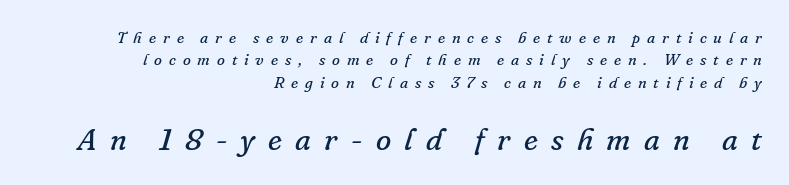
{"serif": "yes", "italic": "yes", "lean": "right", "slant_degrees": 16, "bold": "no", "weight": "regular", "width": "normal", "stroke_contrast": "low", "x_height": "small", "monospaced": "no", "underline": "no", "align": "right", "line_spacing": "normal", "line_spacing_ratio": 1.4, "letter_spacing": "wide", "letter_spacing_em": 0.43, "larger_block": "second", "size_ratio": 1.94, "glyph_px": 31}
